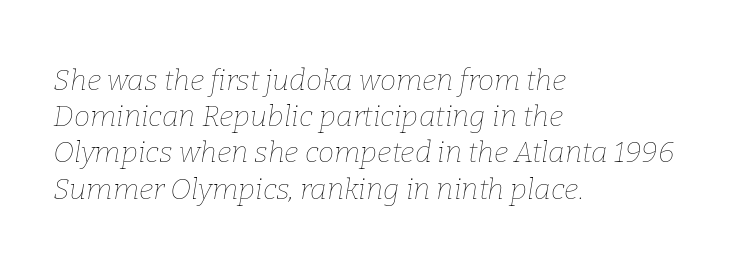
Q: Is the text bold? A: No.
Q: Is the text italic (slanted)? A: Yes, it leans right by about 9 degrees.
Q: Is the text underlined? A: No.
Q: How is the paragraph aligned? A: Left-aligned.
Q: Is the spacing between letters normal or unusually wide? A: Normal.
Q: Is the spacing between lines tight, normal or loose? A: Normal.
Q: Width (condensed, normal, or wide)? A: Normal.
Q: Stroke contrast? A: Low.
Q: x-height? A: Medium.
Q: Monospaced? A: No.
